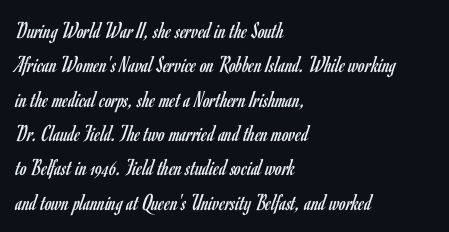
Vertical stems look standard width or narrower in stroke. Default kerning and tracking; the words read as compact shapes. These lines are set flush left with a ragged right edge. The baseline area is clear.
